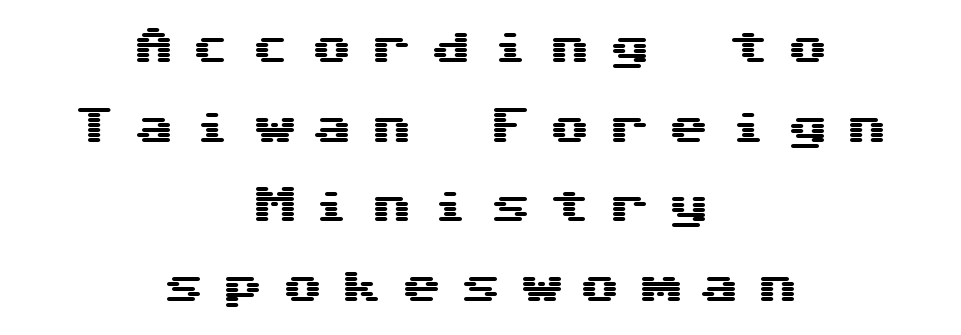
{"serif": "no", "italic": "no", "width": "wide", "stroke_contrast": "medium", "x_height": "medium", "monospaced": "yes", "underline": "no", "align": "center", "line_spacing": "loose", "line_spacing_ratio": 1.94, "letter_spacing": "wide", "letter_spacing_em": 0.45, "glyph_px": 41}
